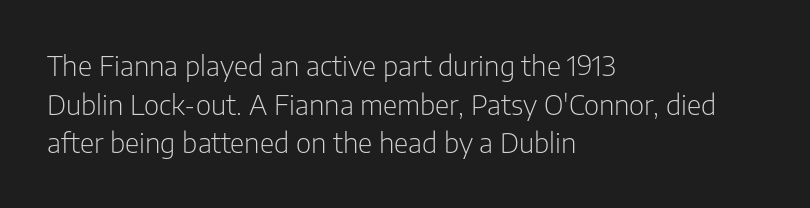
{"serif": "no", "italic": "no", "bold": "no", "weight": "light", "width": "condensed", "stroke_contrast": "low", "x_height": "medium", "monospaced": "no", "underline": "no", "align": "left", "line_spacing": "normal", "line_spacing_ratio": 1.38, "letter_spacing": "normal", "letter_spacing_em": 0.0, "glyph_px": 28}
